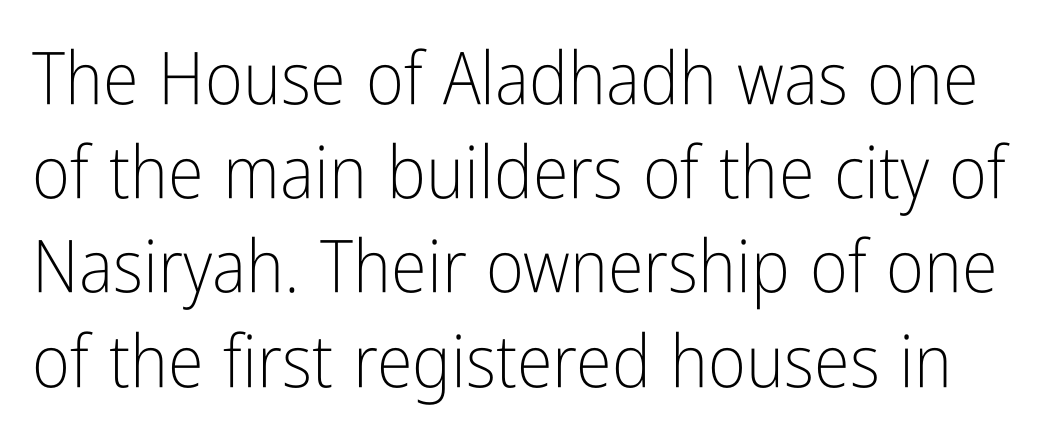
You could not count columns in this text — the font is proportionally spaced. Reading down the column, the eye jumps a familiar distance to each next line. These lines are composed in type without serifs. The glyphs are unaccompanied by any horizontal stroke below them. The letters stand upright; this is a roman face.
